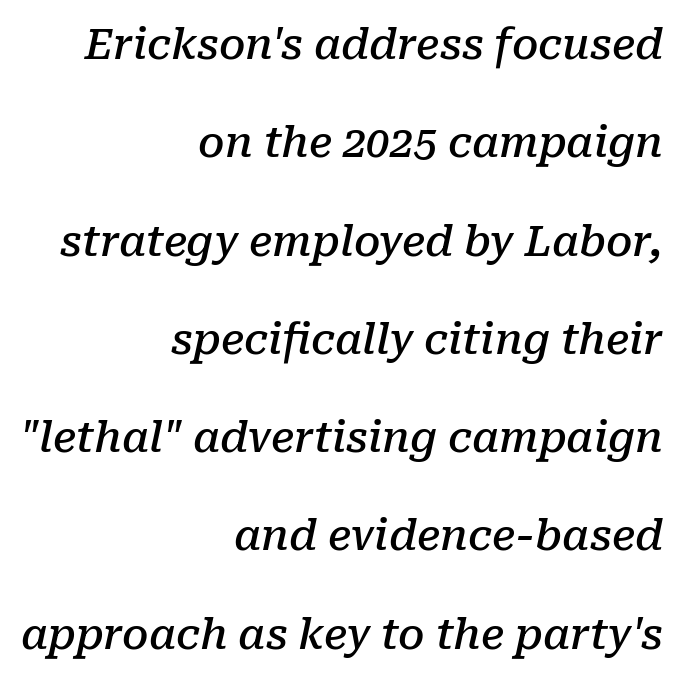
Spacing verdict: proportional, widths tailored to each character. You could fit nearly another row in the gap between these rows. A somewhat darkened texture: the type is semibold rather than bold. Each line ends at the same right margin while the left side varies.
